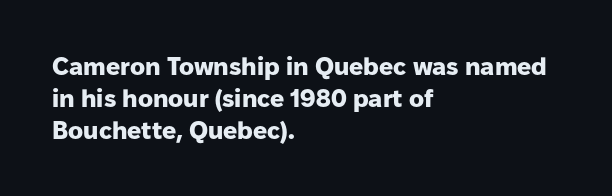
The typesetter chose a ragged-right arrangement here. The line texture is even and compact thanks to regular tracking. Summary of weight: heavy, a full bold. Vertically, the passage feels balanced, rows spaced as you'd expect. In terms of posture, this sample is upright.
